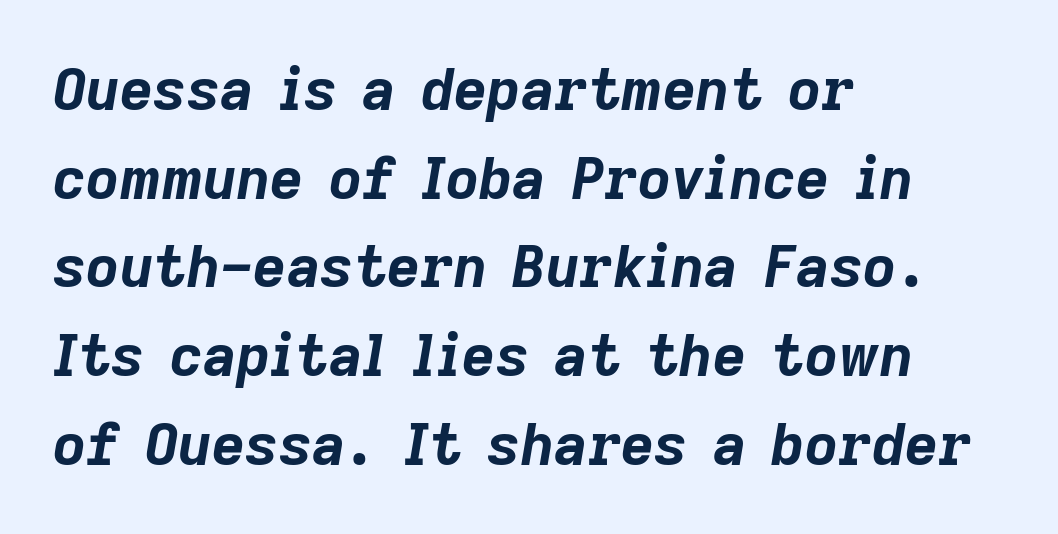
{"italic": "yes", "lean": "right", "slant_degrees": 9, "bold": "yes", "weight": "bold", "width": "normal", "stroke_contrast": "low", "x_height": "medium", "monospaced": "no", "underline": "no", "align": "left", "line_spacing": "normal", "line_spacing_ratio": 1.53, "letter_spacing": "normal", "letter_spacing_em": 0.0, "glyph_px": 58}
